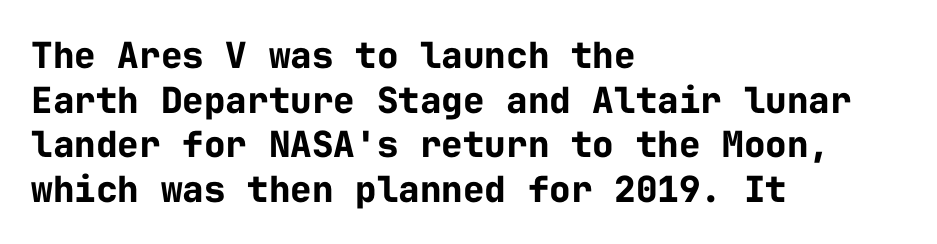
The image shows 36 px bold sans-serif type, upright, monospaced; set left-aligned, line spacing 1.24x, normal letter spacing, not underlined; low stroke contrast and a medium x-height.
